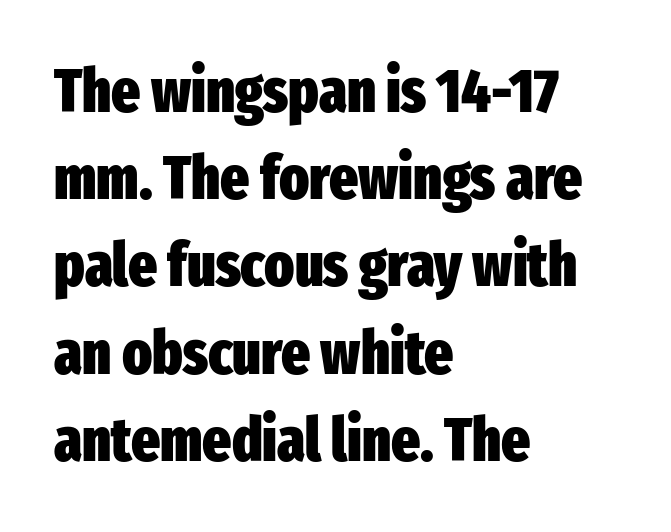
{"serif": "no", "italic": "no", "bold": "yes", "weight": "heavy", "width": "condensed", "stroke_contrast": "low", "x_height": "medium", "monospaced": "no", "underline": "no", "align": "left", "line_spacing": "normal", "line_spacing_ratio": 1.43, "letter_spacing": "normal", "letter_spacing_em": 0.0, "glyph_px": 61}
